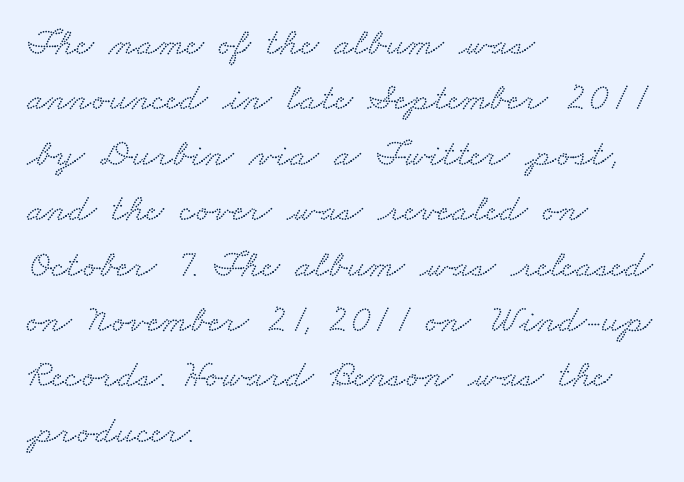
{"width": "wide", "stroke_contrast": "low", "x_height": "small", "monospaced": "no", "underline": "no", "align": "left", "line_spacing": "normal", "line_spacing_ratio": 1.42, "letter_spacing": "normal", "letter_spacing_em": 0.0, "glyph_px": 39}
